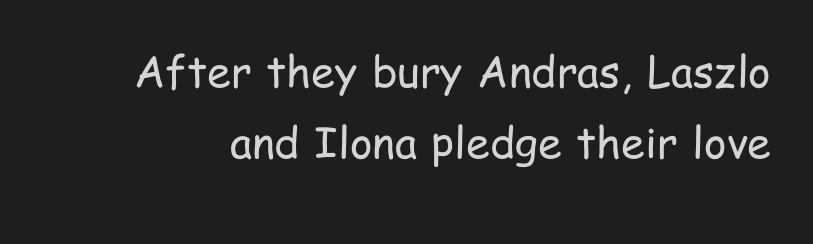
The image shows 43 px regular-weight, condensed sans-serif type, upright; set normal line spacing (1.64x), normal letter spacing, not underlined; low stroke contrast and a medium x-height.
